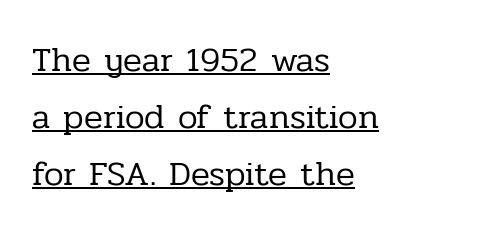
Q: Is the text bold? A: No.
Q: Is the text italic (slanted)? A: No, it is upright.
Q: Is the typeface a serif or a sans-serif typeface? A: Serif.
Q: Is the text underlined? A: Yes.
Q: How is the paragraph aligned? A: Left-aligned.
Q: Is the spacing between letters normal or unusually wide? A: Normal.
Q: Is the spacing between lines tight, normal or loose? A: Normal.
Q: Width (condensed, normal, or wide)? A: Normal.
Q: Stroke contrast? A: Low.
Q: x-height? A: Medium.
Q: Monospaced? A: No.
